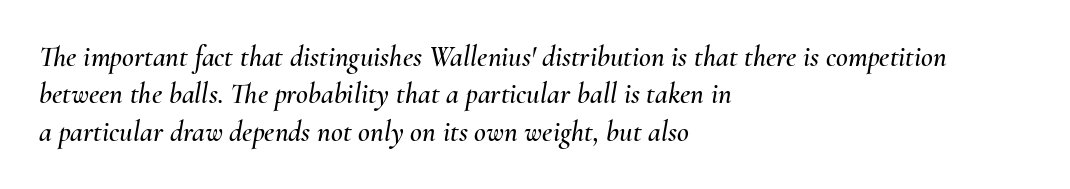
Q: Is the text italic (slanted)? A: Yes, it leans right by about 10 degrees.
Q: Is the text underlined? A: No.
Q: How is the paragraph aligned? A: Left-aligned.
Q: Is the spacing between letters normal or unusually wide? A: Normal.
Q: Is the spacing between lines tight, normal or loose? A: Normal.
Q: Width (condensed, normal, or wide)? A: Normal.
Q: Stroke contrast? A: Medium.
Q: x-height? A: Small.
Q: Monospaced? A: No.
